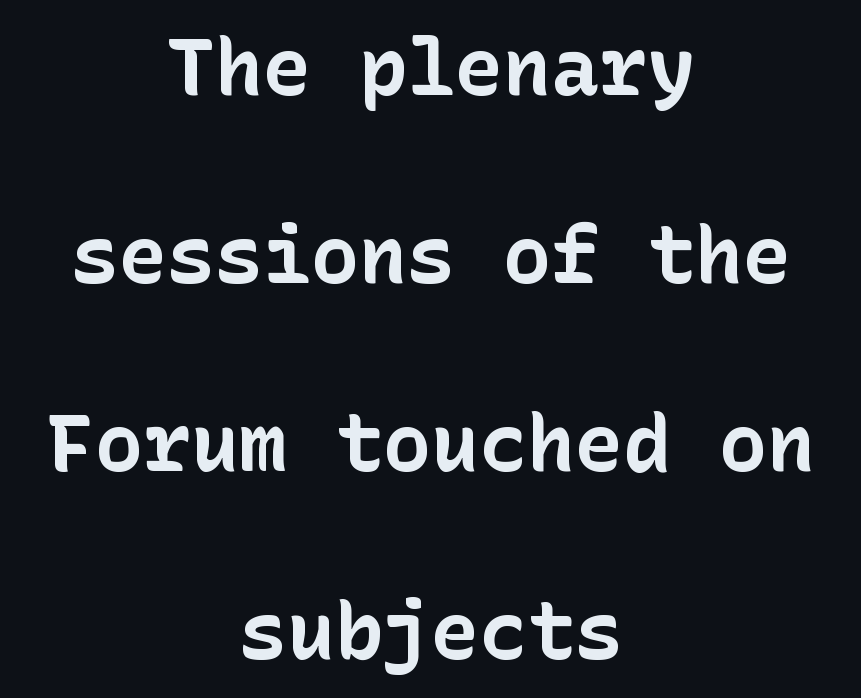
{"serif": "no", "italic": "no", "bold": "yes", "weight": "bold", "width": "normal", "stroke_contrast": "low", "x_height": "medium", "underline": "no", "align": "center", "line_spacing": "loose", "line_spacing_ratio": 2.35, "letter_spacing": "normal", "letter_spacing_em": 0.0, "glyph_px": 80}
